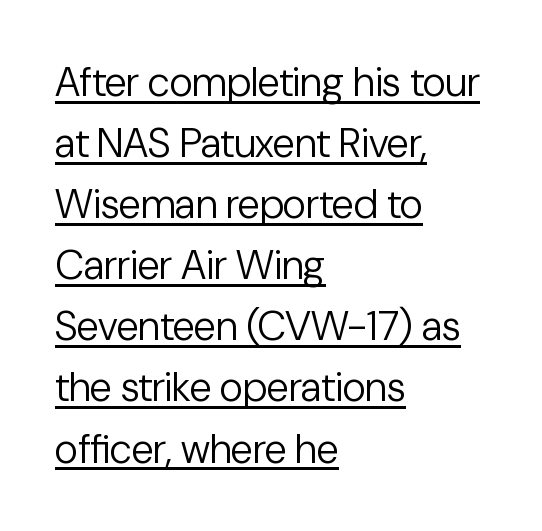
Regular leading. The setting favours the left margin, as ordinary paragraphs usually do. Is the stroke heavy? The answer is a plain regular-or-lighter. Style check: upright.
